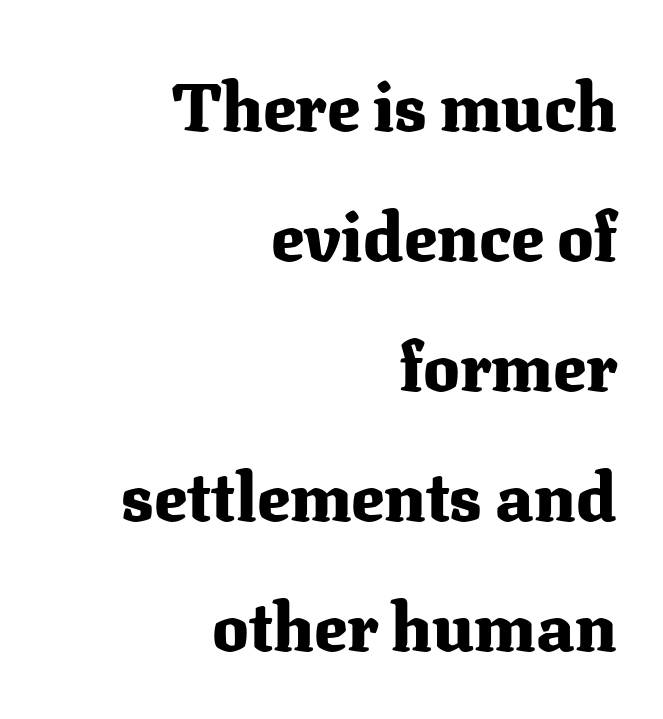
{"serif": "yes", "italic": "no", "bold": "yes", "weight": "heavy", "width": "normal", "stroke_contrast": "medium", "x_height": "medium", "monospaced": "no", "underline": "no", "align": "right", "line_spacing": "loose", "line_spacing_ratio": 1.91, "letter_spacing": "normal", "letter_spacing_em": 0.0, "glyph_px": 68}
